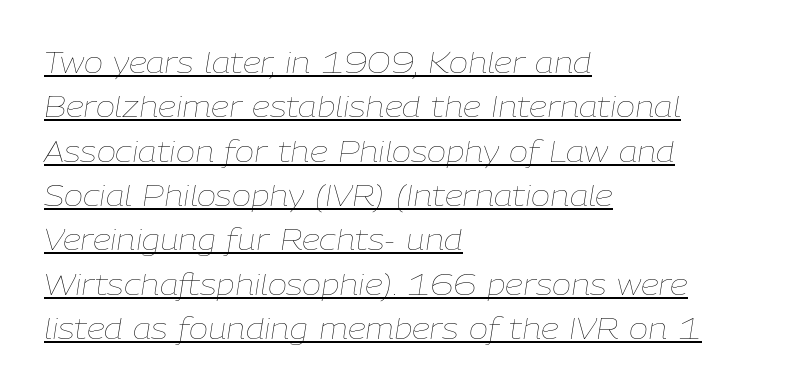
{"italic": "yes", "lean": "right", "slant_degrees": 9, "bold": "no", "weight": "thin", "width": "normal", "stroke_contrast": "low", "x_height": "medium", "monospaced": "no", "underline": "yes", "align": "left", "line_spacing": "normal", "line_spacing_ratio": 1.53, "letter_spacing": "normal", "letter_spacing_em": 0.0, "glyph_px": 29}
